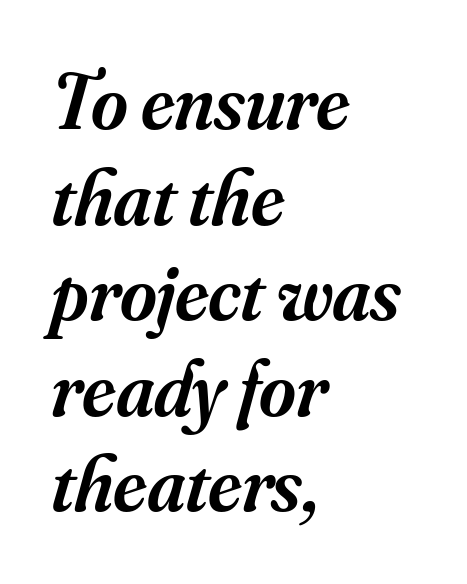
{"serif": "yes", "italic": "yes", "lean": "right", "slant_degrees": 16, "bold": "semi", "weight": "semibold", "width": "normal", "stroke_contrast": "medium", "x_height": "small", "monospaced": "no", "underline": "no", "align": "left", "line_spacing_ratio": 1.21, "letter_spacing": "normal", "letter_spacing_em": 0.0, "glyph_px": 79}
